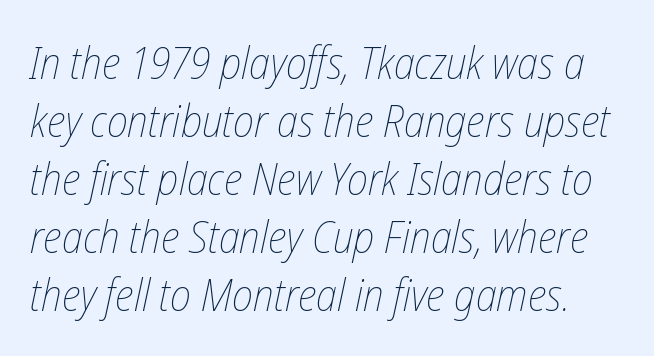
{"italic": "yes", "lean": "right", "slant_degrees": 12, "bold": "no", "weight": "thin", "width": "condensed", "stroke_contrast": "low", "x_height": "medium", "monospaced": "no", "underline": "no", "line_spacing": "normal", "line_spacing_ratio": 1.29, "letter_spacing": "normal", "letter_spacing_em": 0.0, "glyph_px": 45}
